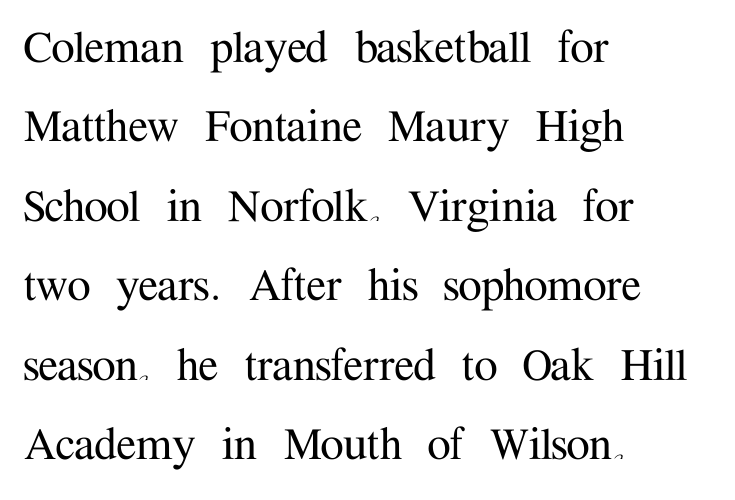
To sum up the face: it has serifs. The designer left line spacing at the default. How are the letters spaced? Ordinarily, with no added tracking. Check the space under the baseline: it is left empty. These lines are set flush left with a ragged right edge.
